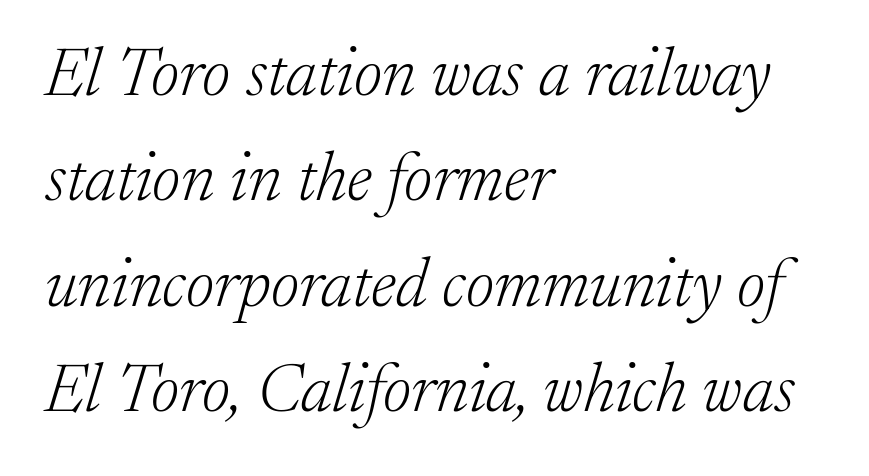
Q: Is the text bold? A: No.
Q: Is the text italic (slanted)? A: Yes, it leans right by about 17 degrees.
Q: Is the typeface a serif or a sans-serif typeface? A: Serif.
Q: Is the text underlined? A: No.
Q: How is the paragraph aligned? A: Left-aligned.
Q: Is the spacing between letters normal or unusually wide? A: Normal.
Q: Is the spacing between lines tight, normal or loose? A: Normal.
Q: Width (condensed, normal, or wide)? A: Normal.
Q: Stroke contrast? A: Low.
Q: x-height? A: Medium.
Q: Monospaced? A: No.
